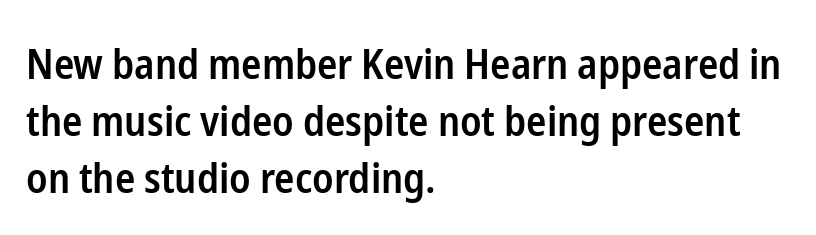
{"serif": "no", "italic": "no", "bold": "semi", "weight": "semibold", "width": "condensed", "stroke_contrast": "low", "x_height": "medium", "monospaced": "no", "underline": "no", "align": "left", "line_spacing": "normal", "line_spacing_ratio": 1.36, "letter_spacing": "normal", "letter_spacing_em": 0.0, "glyph_px": 42}
